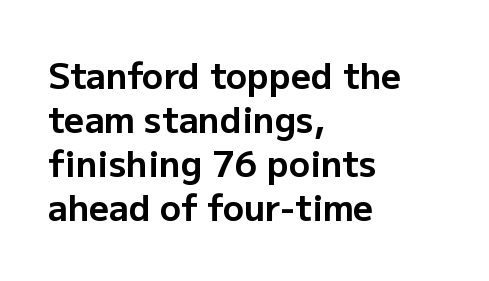
{"serif": "no", "italic": "no", "bold": "yes", "weight": "bold", "width": "normal", "stroke_contrast": "low", "x_height": "medium", "monospaced": "no", "underline": "no", "align": "left", "line_spacing": "normal", "line_spacing_ratio": 1.26, "letter_spacing": "normal", "letter_spacing_em": 0.0, "glyph_px": 35}
